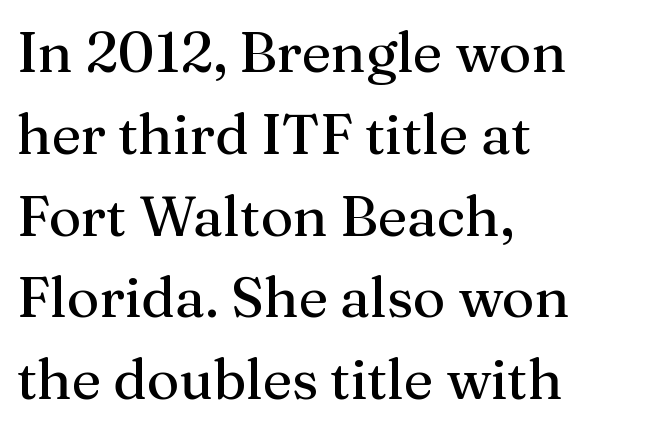
Honestly, the letter spacing is just normal — you wouldn't notice it. I'd call this a serif setting — the letters wear small feet. In terms of posture, this sample is upright. The passage shown is typed in a proportional face where columns would drift.
